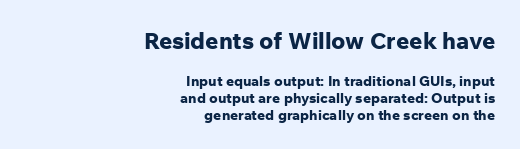
{"italic": "no", "bold": "yes", "underline": "no", "align": "right", "line_spacing_ratio": 1.2, "letter_spacing": "normal", "letter_spacing_em": 0.0, "larger_block": "first", "size_ratio": 1.64, "glyph_px": 23}
